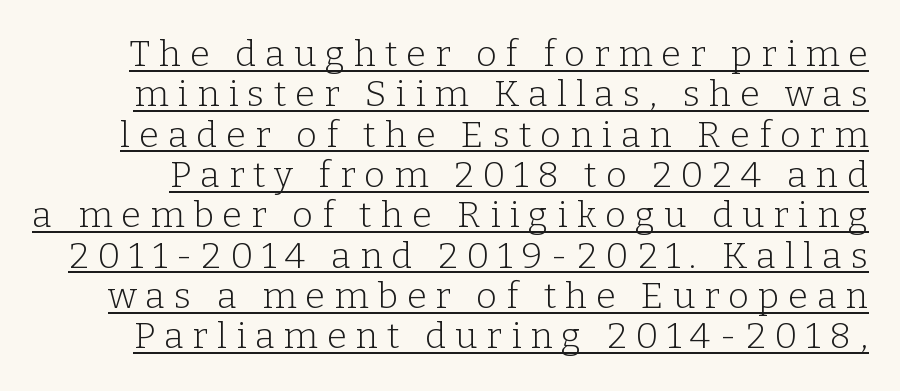
Q: Is the text bold? A: No.
Q: Is the text italic (slanted)? A: No, it is upright.
Q: Is the typeface a serif or a sans-serif typeface? A: Serif.
Q: Is the text underlined? A: Yes.
Q: Is the spacing between letters normal or unusually wide? A: Unusually wide.
Q: Is the spacing between lines tight, normal or loose? A: Tight.
Q: Width (condensed, normal, or wide)? A: Normal.
Q: Stroke contrast? A: Low.
Q: x-height? A: Medium.
Q: Monospaced? A: No.
